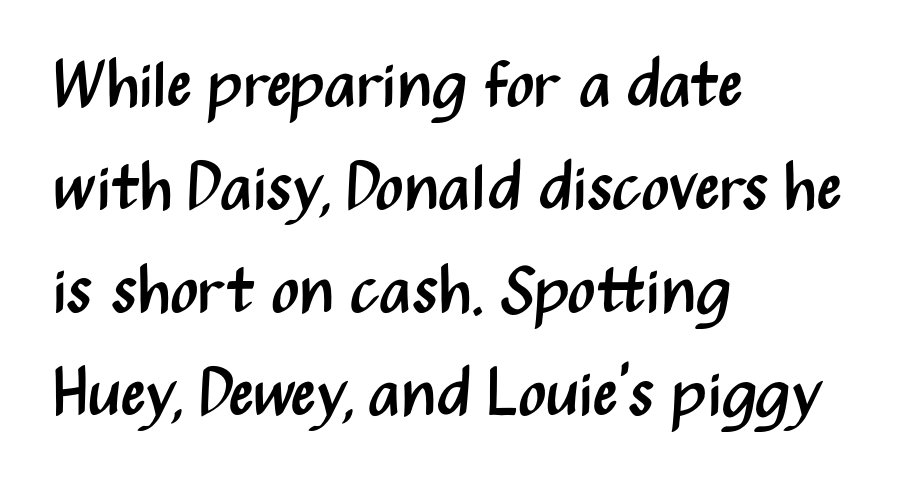
The string is rendered with underlining switched off. Vertical stems look standard width or narrower in stroke. A typesetter would call this zero additional tracking. The rows are spaced the way most documents space them. This sample uses a sans-serif face.
